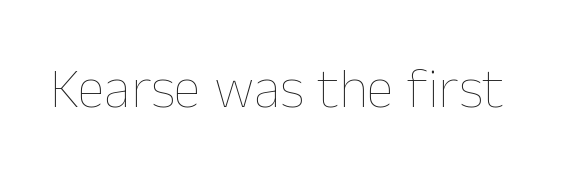
The typography opts for an upright posture over an oblique one. The line texture is even and compact thanks to regular tracking. Plain, unruled lines of type. You could not count columns in this text — the font is proportionally spaced. Heft: none added — not bold.
